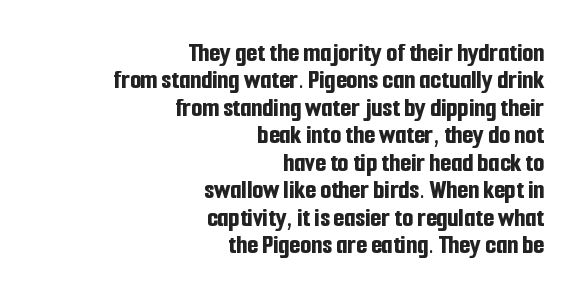
Q: Is the text bold? A: Yes.
Q: Is the text italic (slanted)? A: No, it is upright.
Q: Is the typeface a serif or a sans-serif typeface? A: Sans-serif.
Q: Is the text underlined? A: No.
Q: How is the paragraph aligned? A: Right-aligned.
Q: Is the spacing between letters normal or unusually wide? A: Normal.
Q: Is the spacing between lines tight, normal or loose? A: Tight.
Q: Width (condensed, normal, or wide)? A: Condensed.
Q: Stroke contrast? A: Low.
Q: x-height? A: Medium.
Q: Monospaced? A: No.
